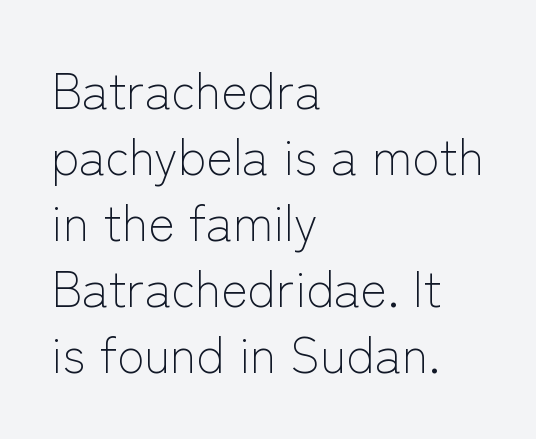
Stem width sits at or under what a default text font uses. You could not count columns in this text — the font is proportionally spaced. The type sits square on the baseline with zero lean. The type family on display is of the sans-serif kind. Does extra space separate the letters? No, they use regular spacing. Teacher's note: observe the even left margin — that is flush-left alignment.
